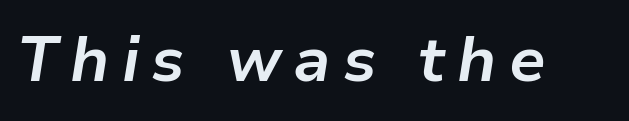
{"italic": "yes", "lean": "right", "slant_degrees": 9, "bold": "yes", "weight": "bold", "width": "normal", "stroke_contrast": "low", "x_height": "medium", "monospaced": "no", "underline": "no", "glyph_px": 63}
